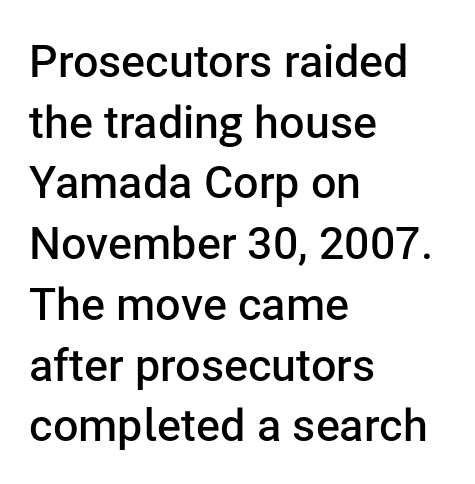
{"serif": "no", "italic": "no", "bold": "semi", "weight": "semibold", "width": "normal", "stroke_contrast": "low", "x_height": "medium", "monospaced": "no", "underline": "no", "align": "left", "line_spacing": "normal", "line_spacing_ratio": 1.35, "letter_spacing": "normal", "letter_spacing_em": 0.0, "glyph_px": 45}
